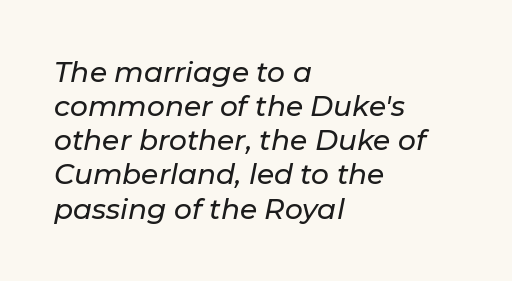
Each letter keeps its own natural width here, so spacing adapts to shape. Left-aligned paragraph, ragged on the right. Anything drawn beneath the words? Only blank space. Characters are canted at an angle relative to the baseline's perpendicular.
